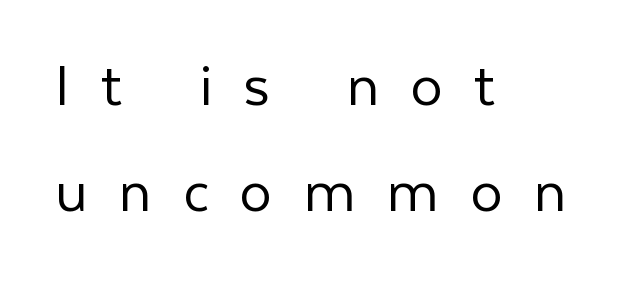
The image shows 64 px light sans-serif type, upright; set left-aligned, normal line spacing (1.66x), unusually wide letter spacing (+0.49 em), not underlined; low stroke contrast and a medium x-height.
